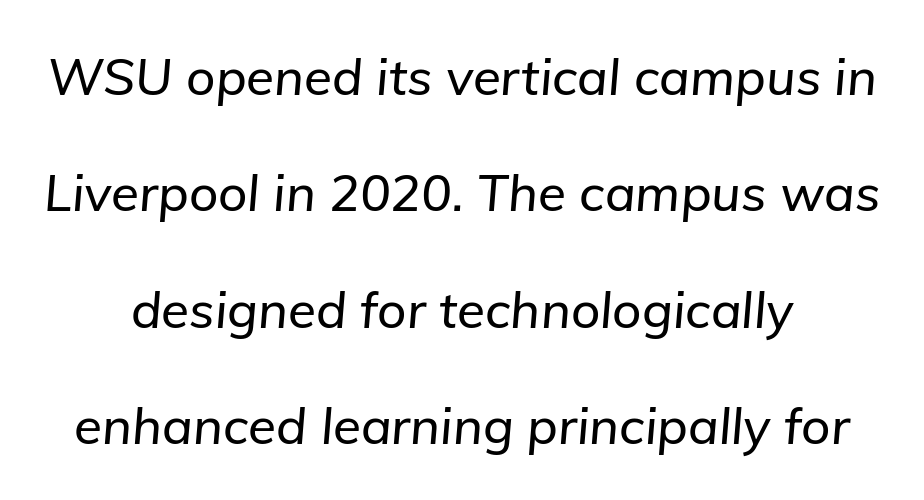
{"italic": "yes", "lean": "right", "slant_degrees": 5, "width": "normal", "stroke_contrast": "low", "x_height": "medium", "monospaced": "no", "underline": "no", "align": "center", "line_spacing": "loose", "line_spacing_ratio": 2.28, "letter_spacing": "normal", "letter_spacing_em": 0.0, "glyph_px": 51}
